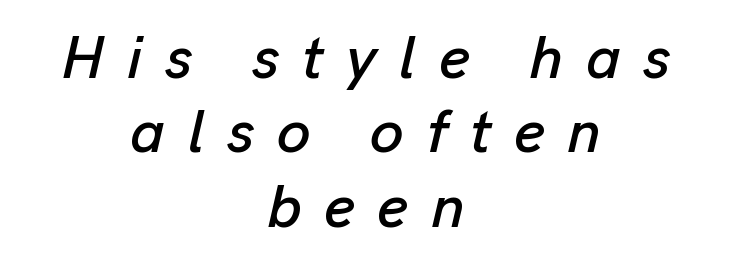
The image shows 60 px text type, italic (leaning right); set centered, line spacing 1.24x, unusually wide letter spacing (+0.38 em), not underlined; low stroke contrast and a medium x-height.
